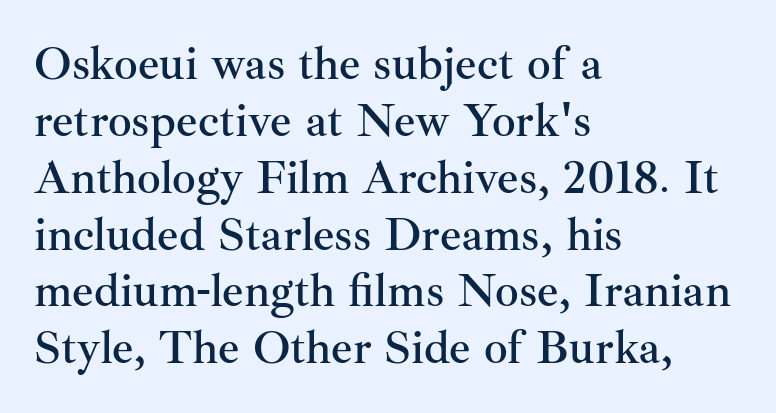
{"serif": "yes", "italic": "no", "width": "normal", "stroke_contrast": "medium", "x_height": "small", "monospaced": "no", "underline": "no", "align": "left", "line_spacing_ratio": 1.21, "letter_spacing": "normal", "letter_spacing_em": 0.0, "glyph_px": 47}
